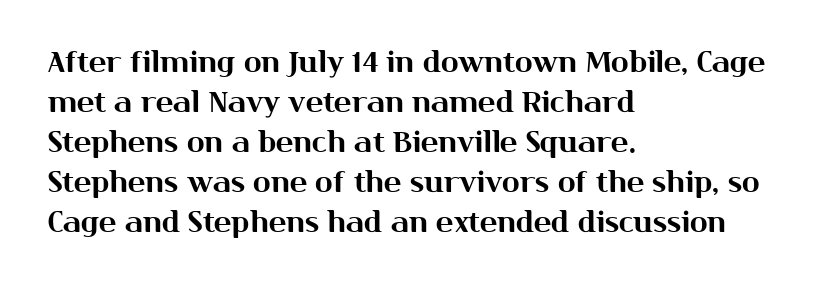
Q: Is the text italic (slanted)? A: No, it is upright.
Q: Is the typeface a serif or a sans-serif typeface? A: Sans-serif.
Q: Is the text underlined? A: No.
Q: How is the paragraph aligned? A: Left-aligned.
Q: Is the spacing between letters normal or unusually wide? A: Normal.
Q: Is the spacing between lines tight, normal or loose? A: Normal.
Q: Width (condensed, normal, or wide)? A: Normal.
Q: Stroke contrast? A: Medium.
Q: x-height? A: Medium.
Q: Monospaced? A: No.
